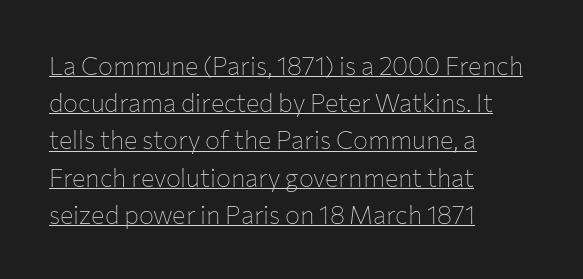
The image shows 25 px text type, upright; set left-aligned, normal line spacing (1.49x), normal letter spacing, underlined.
